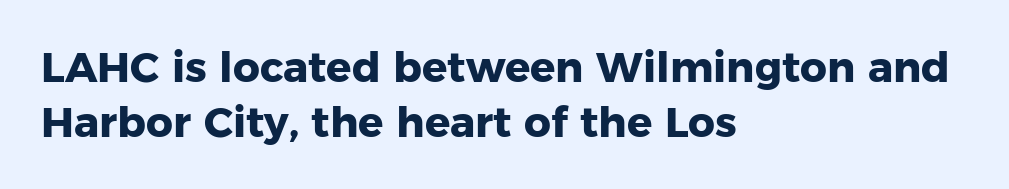
{"serif": "no", "italic": "no", "bold": "yes", "weight": "heavy", "width": "normal", "stroke_contrast": "low", "x_height": "medium", "monospaced": "no", "underline": "no", "align": "left", "line_spacing": "normal", "line_spacing_ratio": 1.3, "letter_spacing": "normal", "letter_spacing_em": 0.0, "glyph_px": 42}
